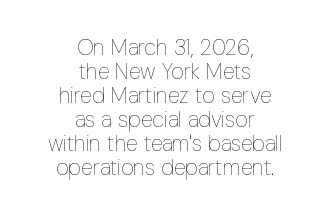
{"italic": "no", "bold": "no", "underline": "no", "align": "center", "line_spacing": "tight", "line_spacing_ratio": 1.09, "letter_spacing": "normal", "letter_spacing_em": 0.0, "glyph_px": 22}
